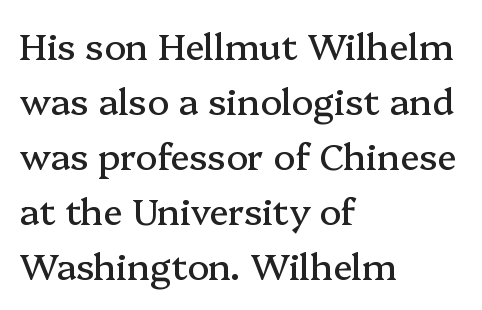
The image shows 36 px serif type, upright; set left-aligned, normal line spacing (1.53x), normal letter spacing, not underlined; medium stroke contrast and a medium x-height.
